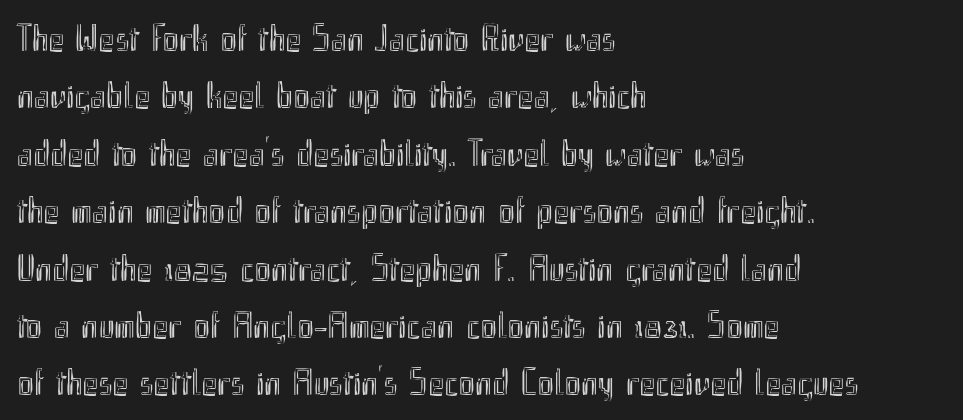
Q: Is the text italic (slanted)? A: No, it is upright.
Q: Is the text underlined? A: No.
Q: How is the paragraph aligned? A: Left-aligned.
Q: Is the spacing between letters normal or unusually wide? A: Normal.
Q: Is the spacing between lines tight, normal or loose? A: Normal.
Q: Width (condensed, normal, or wide)? A: Condensed.
Q: x-height? A: Small.
Q: Monospaced? A: No.
